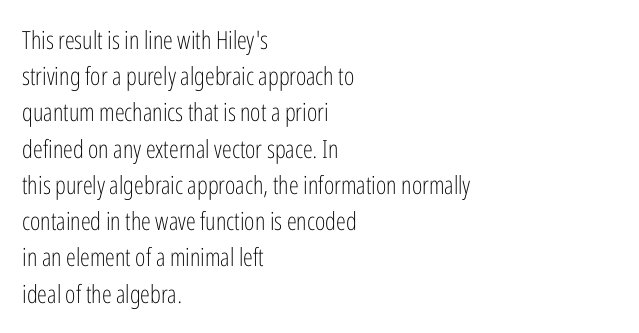
{"italic": "no", "bold": "no", "underline": "no", "align": "left", "line_spacing": "normal", "line_spacing_ratio": 1.45, "letter_spacing": "normal", "letter_spacing_em": 0.0, "glyph_px": 25}
